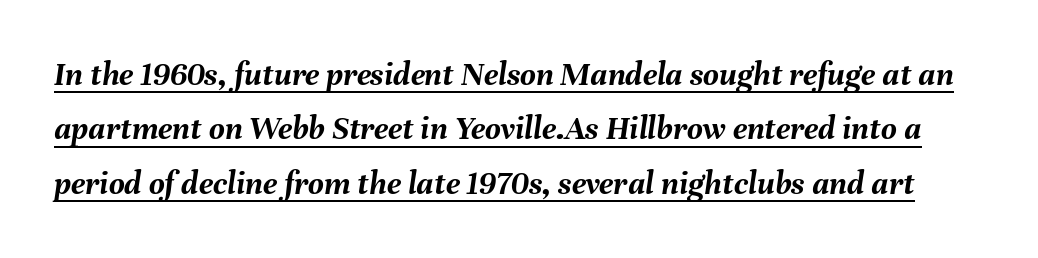
Q: Is the text bold? A: Yes.
Q: Is the text italic (slanted)? A: Yes, it leans right by about 8 degrees.
Q: Is the text underlined? A: Yes.
Q: Is the spacing between letters normal or unusually wide? A: Normal.
Q: Is the spacing between lines tight, normal or loose? A: Normal.
Q: Width (condensed, normal, or wide)? A: Normal.
Q: Stroke contrast? A: Medium.
Q: x-height? A: Medium.
Q: Monospaced? A: No.
